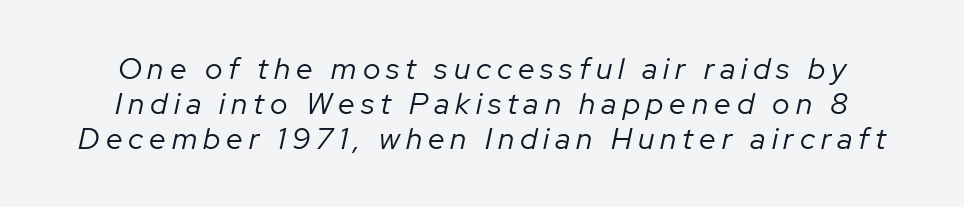
{"italic": "yes", "lean": "right", "slant_degrees": 12, "bold": "no", "weight": "regular", "width": "normal", "stroke_contrast": "low", "x_height": "medium", "monospaced": "no", "underline": "no", "align": "center", "line_spacing_ratio": 1.16, "letter_spacing": "wide", "letter_spacing_em": 0.2, "glyph_px": 30}
